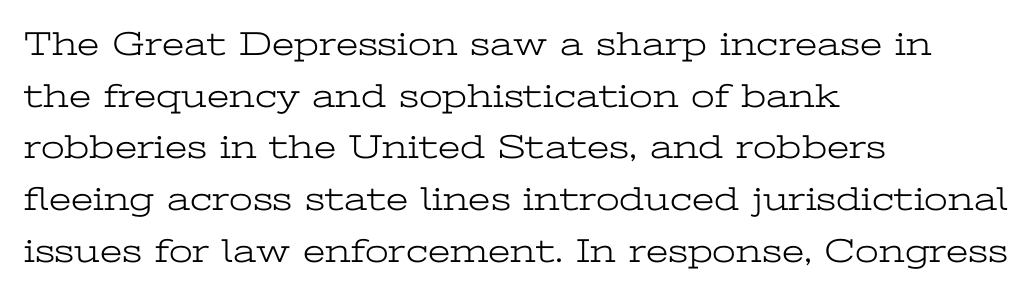
{"serif": "yes", "italic": "no", "bold": "no", "weight": "light", "width": "wide", "stroke_contrast": "low", "x_height": "medium", "monospaced": "no", "underline": "no", "align": "left", "line_spacing": "normal", "line_spacing_ratio": 1.52, "letter_spacing": "normal", "letter_spacing_em": 0.0, "glyph_px": 34}
